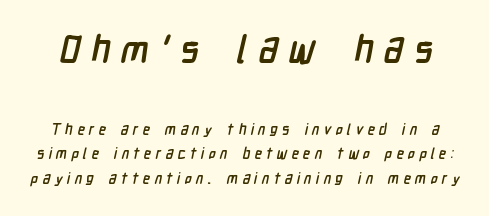
Spacing verdict: proportional, widths tailored to each character. Compare the two chunks: the upper has the greater cap height. Unlike a traditional serif, this face leaves its strokes unadorned. On the weight axis this lands at bold, roughly 700. Is the letter spacing exaggerated? Yes — the characters are pushed far apart. This rendering features lettering with no underline.
